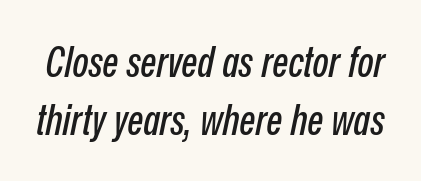
Each word holds together tightly as a unit, with standard inter-letter gaps. You could not count columns in this text — the font is proportionally spaced. A bare baseline throughout the passage. Is the type slanted? Yes — the strokes lean at a clear angle.
